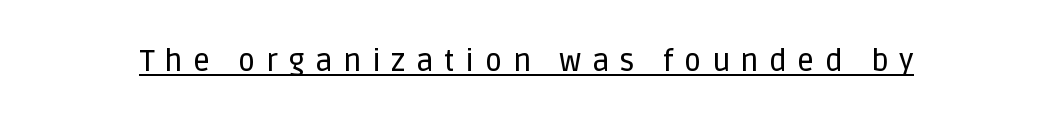
The image shows 30 px sans-serif type, upright; set unusually wide letter spacing (+0.35 em), underlined; low stroke contrast and a large x-height.
